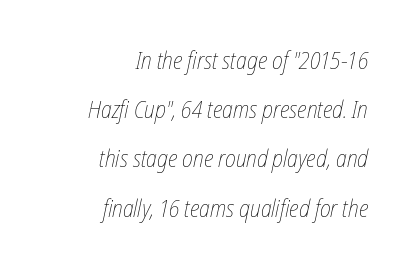
Q: Is the text bold? A: No.
Q: Is the text underlined? A: No.
Q: How is the paragraph aligned? A: Right-aligned.
Q: Is the spacing between letters normal or unusually wide? A: Normal.
Q: Is the spacing between lines tight, normal or loose? A: Loose.
